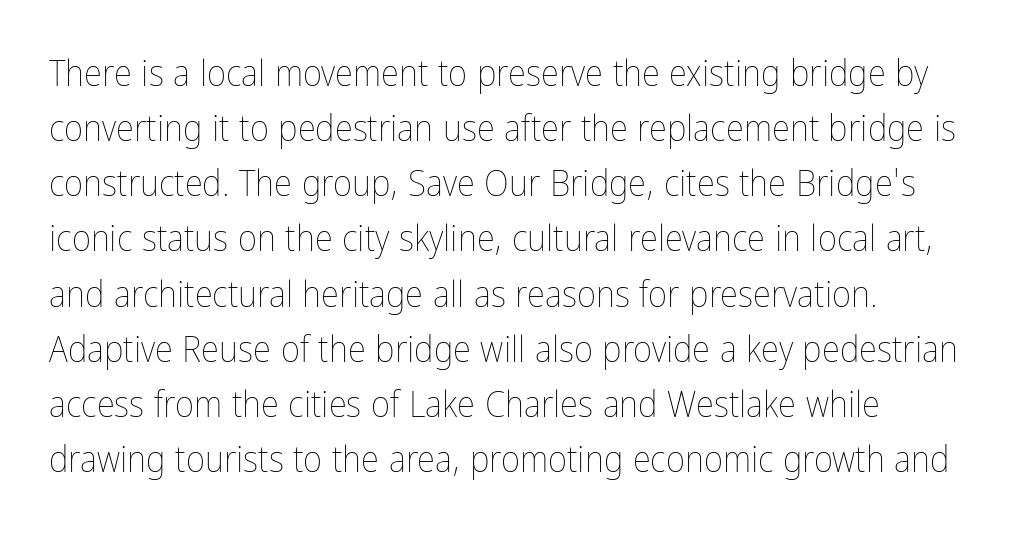
Tall strokes in this sample are plumb rather than angled. Reading down the column, the eye jumps a familiar distance to each next line. Tracking here is standard; glyphs follow each other at the usual distance. The letters look calm and open, with moderate or lighter stems. Note the varied advance widths — an 'i' is clearly narrower than an 'm'.
